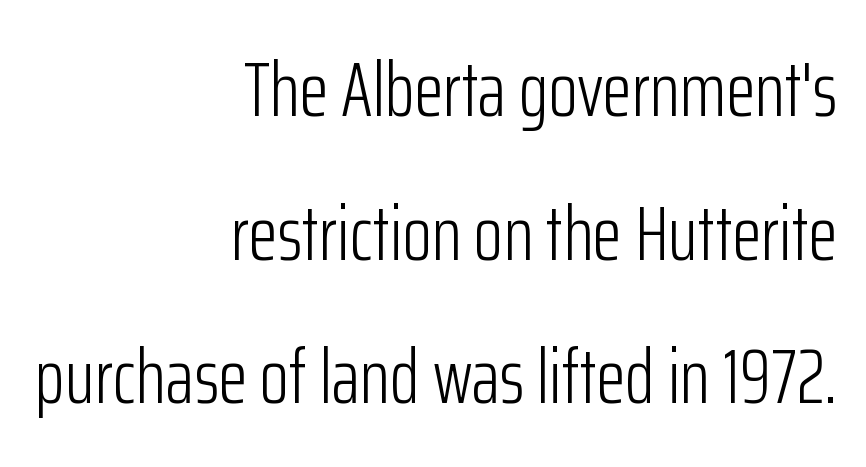
Is the letter spacing exaggerated? No — it looks like the ordinary default. Does the copy run flush right? Yes — the right margin is perfectly even. A typesetter would mark this as roman, not italic. Here the designer chose a conventional face with non-uniform glyph widths. The baseline area is clear.
